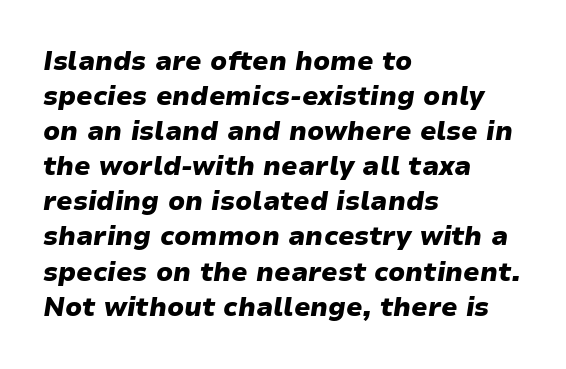
Q: Is the text bold? A: Yes.
Q: Is the text italic (slanted)? A: Yes, it leans right by about 9 degrees.
Q: Is the text underlined? A: No.
Q: How is the paragraph aligned? A: Left-aligned.
Q: Is the spacing between letters normal or unusually wide? A: Normal.
Q: Is the spacing between lines tight, normal or loose? A: Normal.
